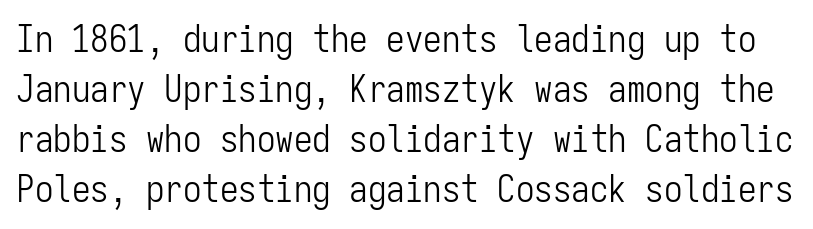
The image shows 37 px light, condensed sans-serif type, upright, monospaced; set normal line spacing (1.35x), normal letter spacing, not underlined; low stroke contrast and a medium x-height.
